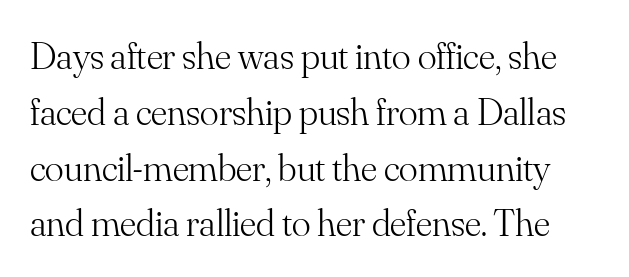
The image shows 39 px light serif type, upright; set normal line spacing (1.43x), normal letter spacing, not underlined; medium stroke contrast and a small x-height.
